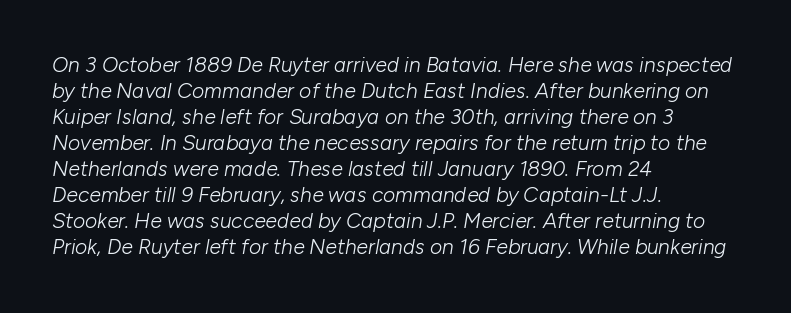
{"italic": "yes", "lean": "right", "slant_degrees": 10, "bold": "no", "underline": "no", "align": "left", "line_spacing_ratio": 1.24, "letter_spacing": "normal", "letter_spacing_em": 0.0, "glyph_px": 21}
